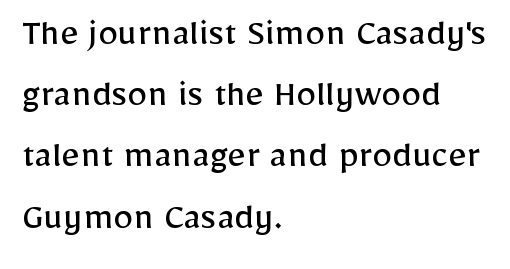
Q: Is the text bold? A: No.
Q: Is the text italic (slanted)? A: No, it is upright.
Q: Is the typeface a serif or a sans-serif typeface? A: Sans-serif.
Q: Is the text underlined? A: No.
Q: How is the paragraph aligned? A: Left-aligned.
Q: Is the spacing between letters normal or unusually wide? A: Normal.
Q: Is the spacing between lines tight, normal or loose? A: Normal.
Q: Width (condensed, normal, or wide)? A: Normal.
Q: Stroke contrast? A: Low.
Q: x-height? A: Medium.
Q: Monospaced? A: No.
